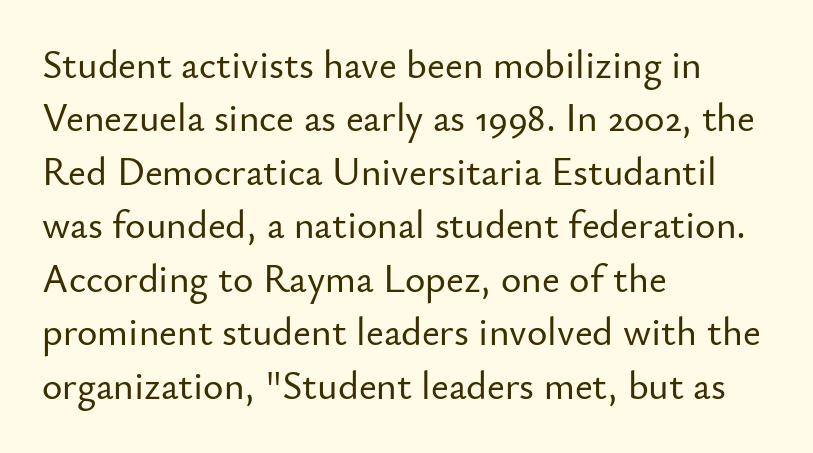
Underlining? Definitely not there. These lines are rendered in a variable-pitch font. Style check: upright. This sample uses plain, unmodified letter spacing. This rendering employs a face without finishing strokes, i.e., a sans-serif. Normally led — the rows are evenly, conventionally spaced.
